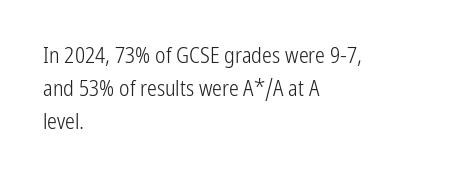
Q: Is the text bold? A: No.
Q: Is the text italic (slanted)? A: No, it is upright.
Q: Is the text underlined? A: No.
Q: How is the paragraph aligned? A: Left-aligned.
Q: Is the spacing between letters normal or unusually wide? A: Normal.
Q: Is the spacing between lines tight, normal or loose? A: Normal.
